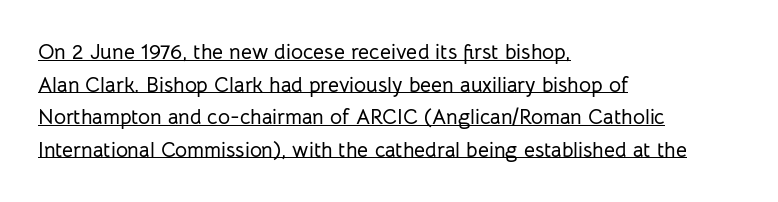
Is there much room between lines? A standard amount, neither cramped nor airy. The lines in this sample share a left origin and differ only in where they stop. The glyphs are accompanied by a horizontal stroke just below them. The rendering keeps characters at their native spacing. Nope, not italic — everything's standing straight.
